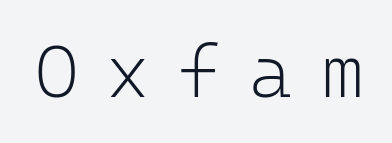
Q: Is the text bold? A: No.
Q: Is the text italic (slanted)? A: No, it is upright.
Q: Is the typeface a serif or a sans-serif typeface? A: Sans-serif.
Q: Is the text underlined? A: No.
Q: Is the spacing between letters normal or unusually wide? A: Unusually wide.
Q: Width (condensed, normal, or wide)? A: Normal.
Q: Stroke contrast? A: Low.
Q: x-height? A: Medium.
Q: Monospaced? A: Yes.
